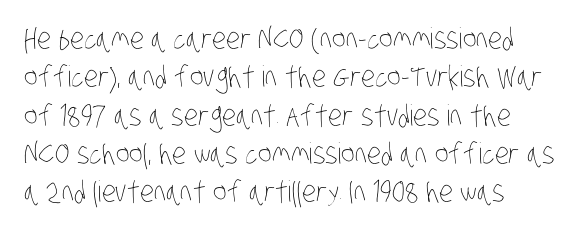
{"bold": "no", "weight": "thin", "width": "condensed", "stroke_contrast": "low", "x_height": "large", "monospaced": "no", "underline": "no", "line_spacing": "normal", "line_spacing_ratio": 1.32, "letter_spacing": "normal", "letter_spacing_em": 0.0, "glyph_px": 29}
